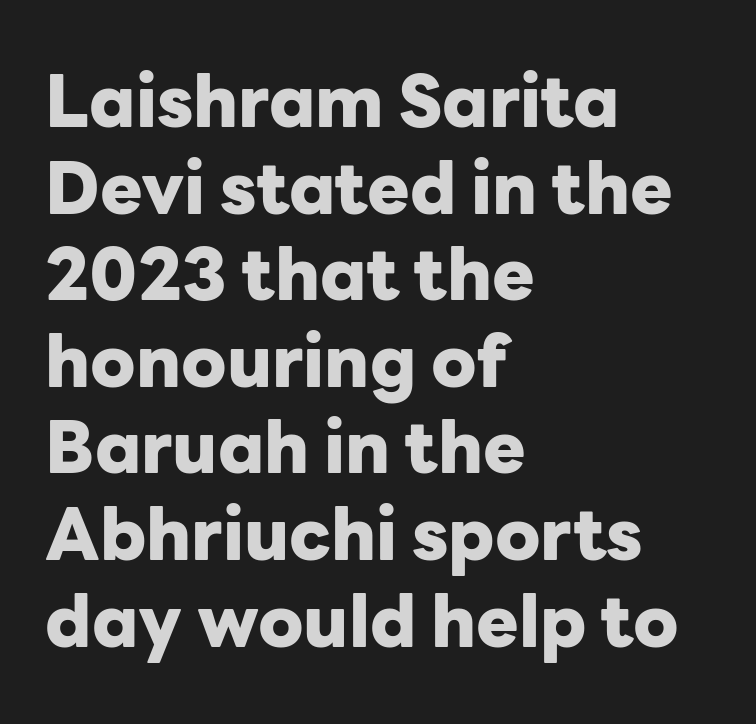
{"serif": "no", "italic": "no", "bold": "yes", "weight": "heavy", "width": "normal", "stroke_contrast": "low", "x_height": "medium", "monospaced": "no", "underline": "no", "align": "left", "line_spacing_ratio": 1.22, "letter_spacing": "normal", "letter_spacing_em": 0.0, "glyph_px": 71}
